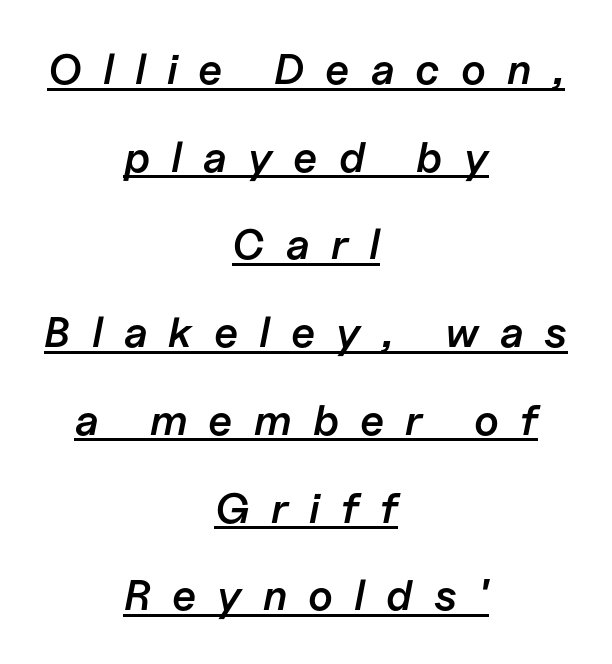
{"italic": "yes", "lean": "right", "slant_degrees": 11, "bold": "semi", "weight": "semibold", "width": "normal", "stroke_contrast": "low", "x_height": "medium", "monospaced": "no", "underline": "yes", "align": "center", "line_spacing": "loose", "line_spacing_ratio": 2.04, "letter_spacing": "wide", "letter_spacing_em": 0.49, "glyph_px": 43}
